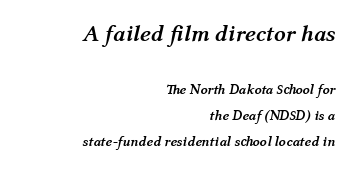
{"italic": "yes", "lean": "right", "slant_degrees": 12, "bold": "yes", "underline": "no", "align": "right", "line_spacing_ratio": 1.85, "letter_spacing": "normal", "letter_spacing_em": 0.0, "larger_block": "first", "size_ratio": 1.64, "glyph_px": 23}
